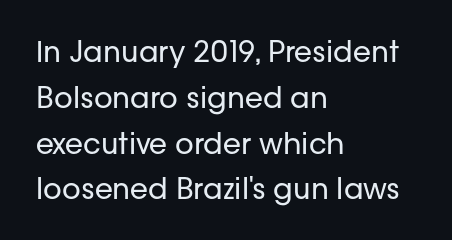
Observe the absence of serifs on each vertical stroke in this sample. Alignment: flush left. Descenders are the only things crossing below the line. This sample uses an upright cut, with every glyph sitting square on the baseline. Ink coverage per letter is moderate at most.
